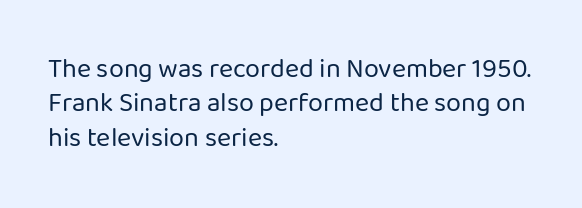
The letterforms sit at book weight or below. Honestly, the letter spacing is just normal — you wouldn't notice it. The type sits square on the baseline with zero lean. Unmarked baselines from the first word to the last. The text block is weighted toward the left margin, trailing off unevenly rightward. The designer left line spacing at the default.
